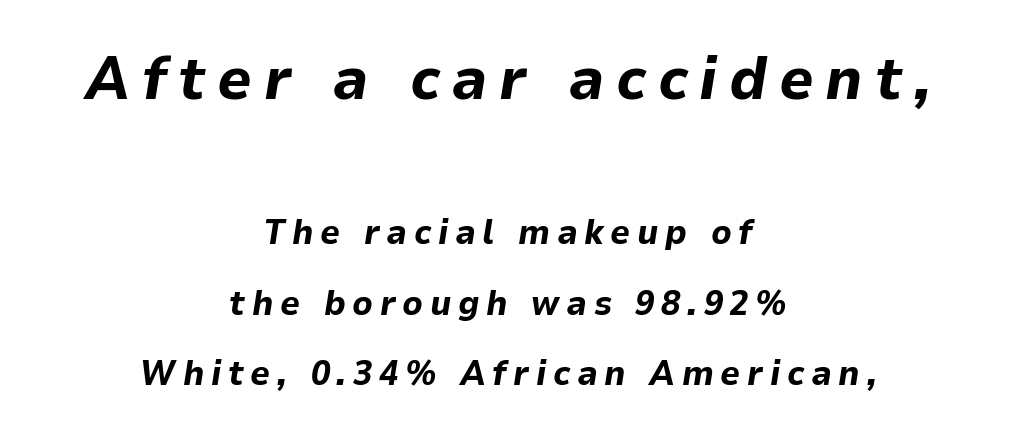
{"italic": "yes", "lean": "right", "slant_degrees": 9, "bold": "yes", "weight": "bold", "width": "normal", "stroke_contrast": "low", "x_height": "medium", "monospaced": "no", "underline": "no", "align": "center", "line_spacing": "loose", "line_spacing_ratio": 2.01, "larger_block": "first", "size_ratio": 1.74, "glyph_px": 61}
